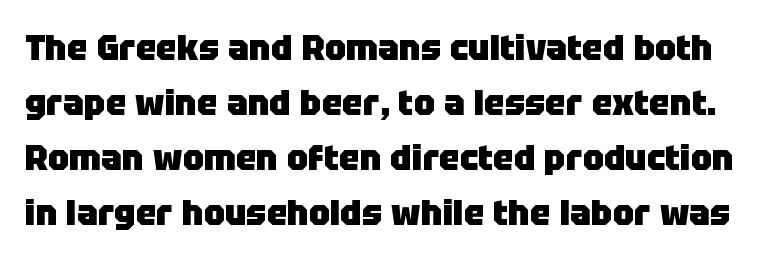
Q: Is the text bold? A: Yes.
Q: Is the text italic (slanted)? A: No, it is upright.
Q: Is the typeface a serif or a sans-serif typeface? A: Sans-serif.
Q: Is the text underlined? A: No.
Q: Is the spacing between letters normal or unusually wide? A: Normal.
Q: Is the spacing between lines tight, normal or loose? A: Normal.
Q: Width (condensed, normal, or wide)? A: Normal.
Q: Stroke contrast? A: Low.
Q: x-height? A: Large.
Q: Monospaced? A: No.
